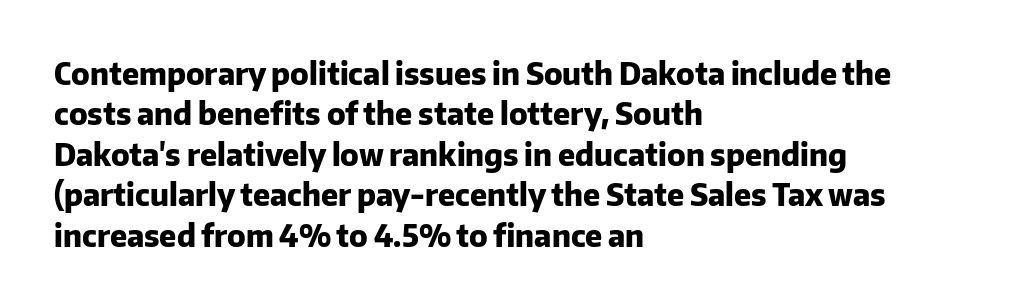
The image shows 30 px heavy sans-serif type, upright; set left-aligned, normal line spacing (1.35x), normal letter spacing, not underlined; low stroke contrast and a medium x-height.
